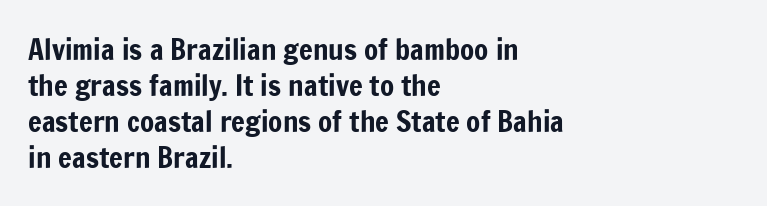
{"serif": "no", "italic": "no", "width": "condensed", "stroke_contrast": "low", "x_height": "medium", "monospaced": "no", "underline": "no", "align": "left", "line_spacing_ratio": 1.24, "letter_spacing": "normal", "letter_spacing_em": 0.0, "glyph_px": 29}
